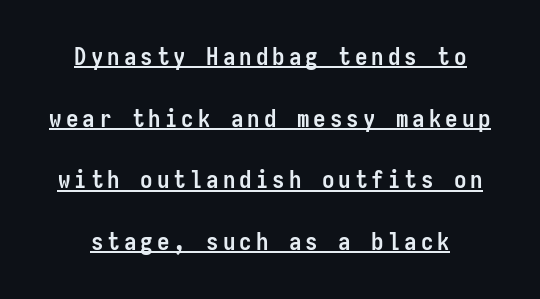
Honestly, the underline is the first thing you notice here. The space between consecutive lines is lavish. Style check: upright. Look at the stroke-to-counter ratio: heavy, a bold.
